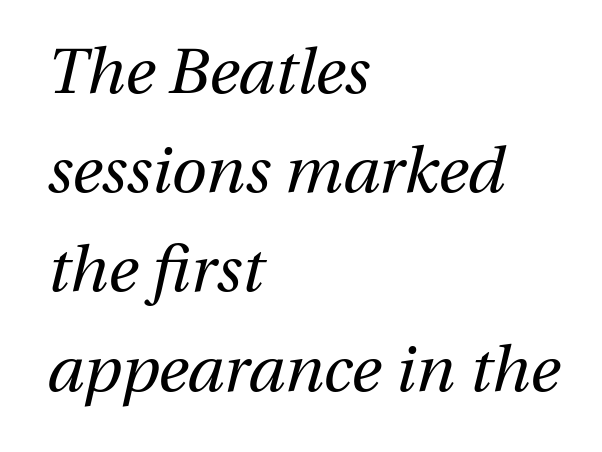
Q: Is the text bold? A: No.
Q: Is the text italic (slanted)? A: Yes, it leans right by about 13 degrees.
Q: Is the text underlined? A: No.
Q: How is the paragraph aligned? A: Left-aligned.
Q: Is the spacing between letters normal or unusually wide? A: Normal.
Q: Is the spacing between lines tight, normal or loose? A: Normal.
Q: Width (condensed, normal, or wide)? A: Normal.
Q: Stroke contrast? A: Medium.
Q: x-height? A: Medium.
Q: Monospaced? A: No.
